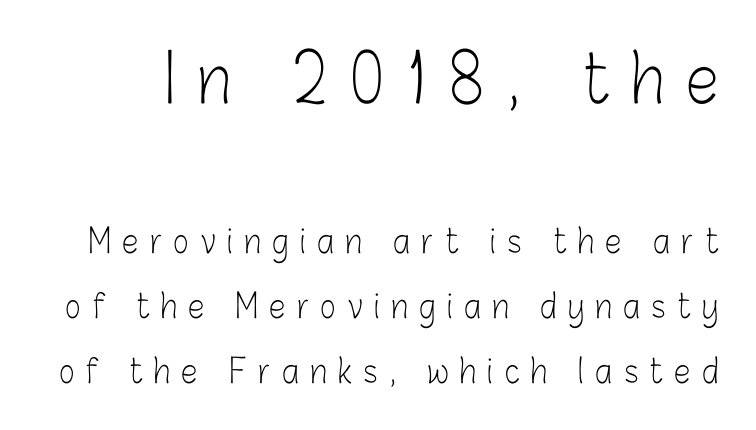
{"serif": "no", "italic": "no", "bold": "no", "weight": "light", "width": "condensed", "stroke_contrast": "low", "x_height": "medium", "monospaced": "no", "underline": "no", "line_spacing": "loose", "line_spacing_ratio": 1.96, "letter_spacing": "wide", "letter_spacing_em": 0.35, "larger_block": "first", "size_ratio": 2.0, "glyph_px": 66}
